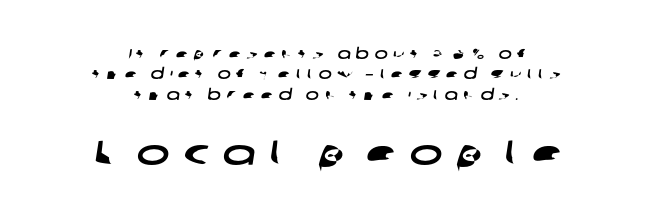
{"serif": "no", "width": "wide", "stroke_contrast": "low", "x_height": "medium", "monospaced": "no", "underline": "no", "align": "center", "line_spacing": "normal", "line_spacing_ratio": 1.45, "letter_spacing": "wide", "letter_spacing_em": 0.4, "larger_block": "second", "size_ratio": 2.5, "glyph_px": 35}
